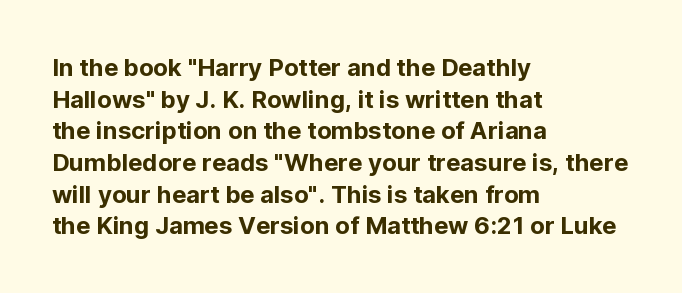
{"italic": "no", "underline": "no", "align": "left", "line_spacing": "normal", "line_spacing_ratio": 1.32, "letter_spacing": "normal", "letter_spacing_em": 0.0, "glyph_px": 24}
